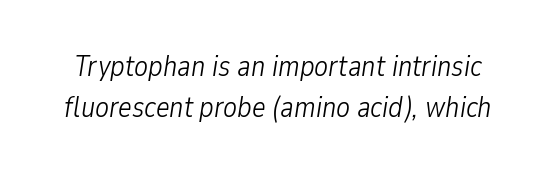
Q: Is the text bold? A: No.
Q: Is the text italic (slanted)? A: Yes, it leans right by about 9 degrees.
Q: Is the text underlined? A: No.
Q: Is the spacing between letters normal or unusually wide? A: Normal.
Q: Is the spacing between lines tight, normal or loose? A: Normal.
Q: Width (condensed, normal, or wide)? A: Condensed.
Q: Stroke contrast? A: Low.
Q: x-height? A: Medium.
Q: Monospaced? A: No.
